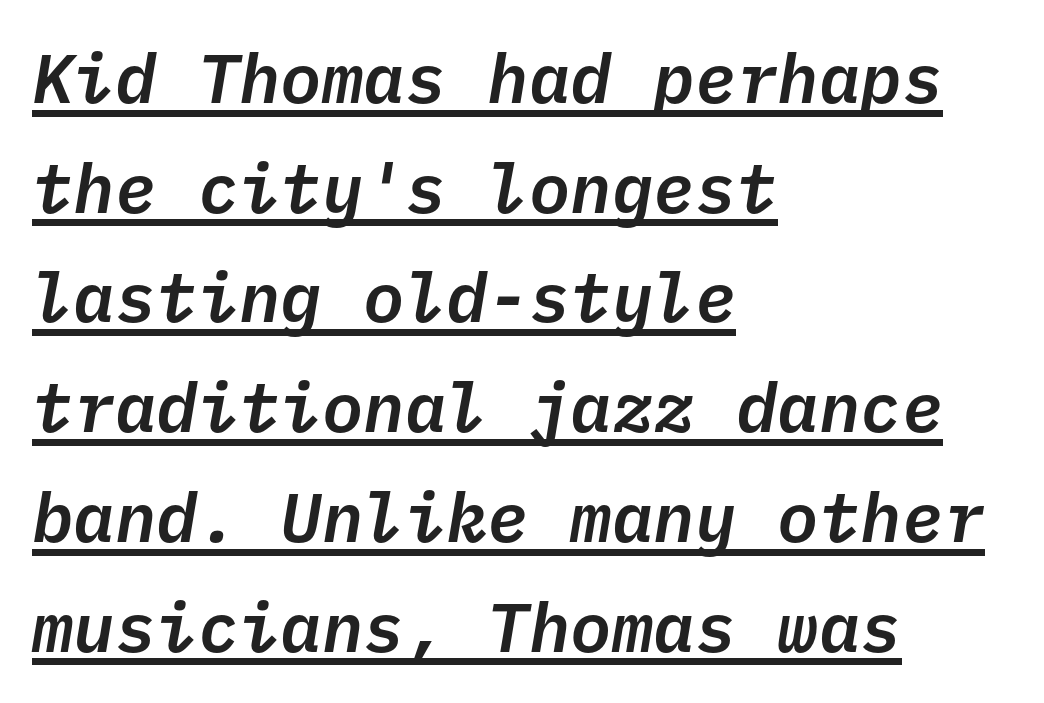
This is underlined copy, the kind a proofreader might mark for attention. Emphasis-style slanted type is in use. Think of a typewriter: that constant character pitch is what you see here. Line beginnings align vertically; line endings do not.
